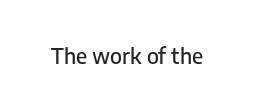
Every character sits straight up, as roman type does. The string is rendered with underlining switched off. Students, note that the glyphs here touch the page at normal intervals.
